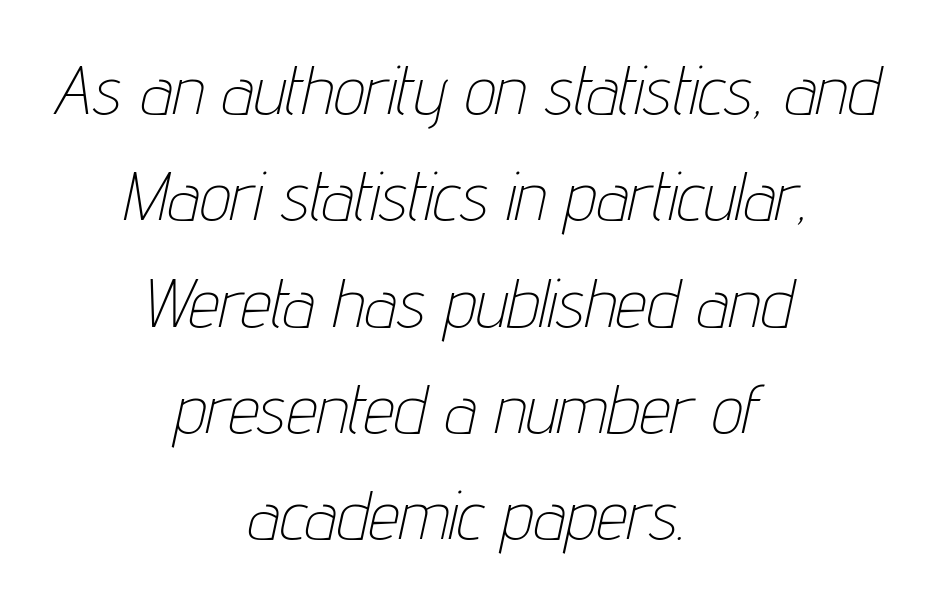
The words here are not underlined. Proportional: the letters do not fall into vertical columns. Ink coverage per letter is moderate at most. Look at the tracking — it's just the regular setting, nothing added. The axis of the letterforms is tilted away from vertical. A centered setting, common on invitations and titles, is used for this passage.
